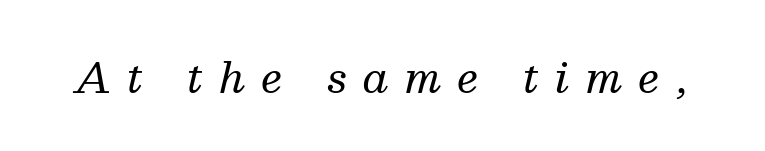
Q: Is the text bold? A: No.
Q: Is the text italic (slanted)? A: Yes, it leans right by about 13 degrees.
Q: Is the typeface a serif or a sans-serif typeface? A: Serif.
Q: Is the text underlined? A: No.
Q: Is the spacing between letters normal or unusually wide? A: Unusually wide.
Q: Width (condensed, normal, or wide)? A: Normal.
Q: Stroke contrast? A: Medium.
Q: x-height? A: Medium.
Q: Monospaced? A: No.
